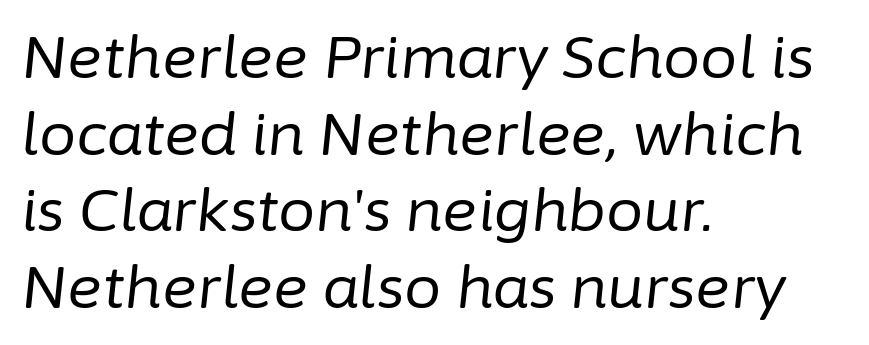
The image shows 59 px regular-weight type, italic (leaning right); set left-aligned, normal line spacing (1.3x), normal letter spacing, not underlined; low stroke contrast and a medium x-height.
